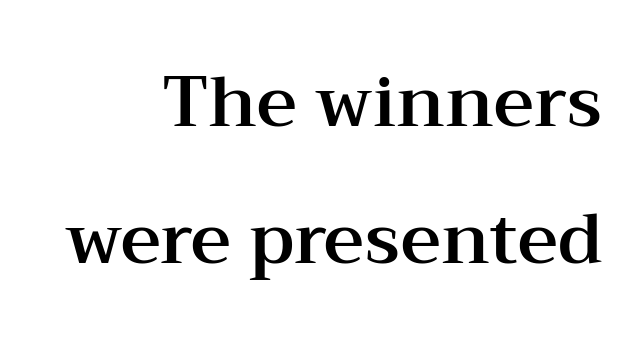
Q: Is the text italic (slanted)? A: No, it is upright.
Q: Is the typeface a serif or a sans-serif typeface? A: Serif.
Q: Is the text underlined? A: No.
Q: How is the paragraph aligned? A: Right-aligned.
Q: Is the spacing between letters normal or unusually wide? A: Normal.
Q: Is the spacing between lines tight, normal or loose? A: Loose.
Q: Width (condensed, normal, or wide)? A: Wide.
Q: Stroke contrast? A: Medium.
Q: x-height? A: Medium.
Q: Monospaced? A: No.
